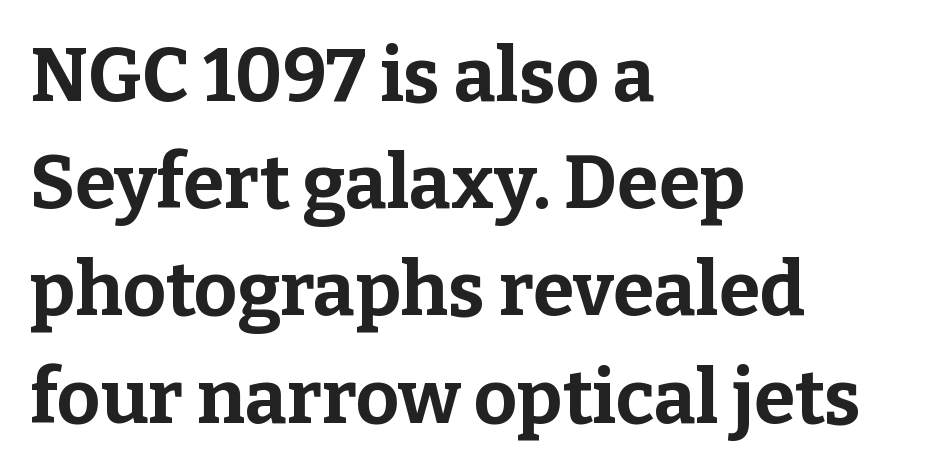
The typesetter chose a ragged-right arrangement here. Serif or sans? Serif — the stroke terminals have little feet. Does the leading feel generous? No, just average. Every stem runs plumb, perpendicular to the baseline. The line texture is even and compact thanks to regular tracking.
